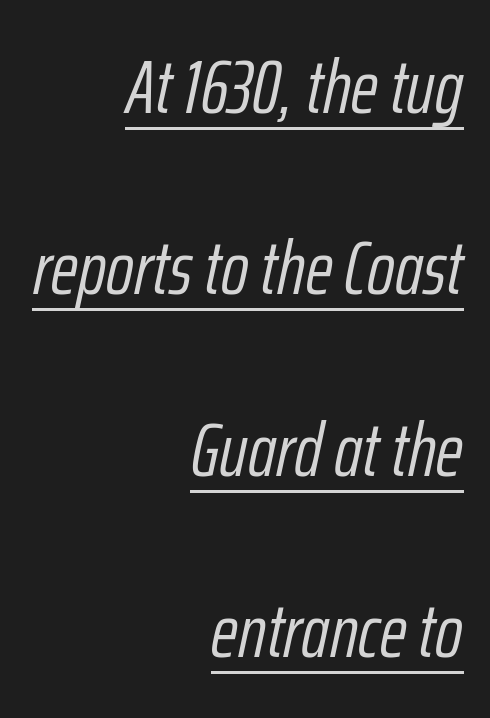
Q: Is the text bold? A: No.
Q: Is the text italic (slanted)? A: Yes, it leans right by about 12 degrees.
Q: Is the text underlined? A: Yes.
Q: How is the paragraph aligned? A: Right-aligned.
Q: Is the spacing between letters normal or unusually wide? A: Normal.
Q: Is the spacing between lines tight, normal or loose? A: Loose.
Q: Width (condensed, normal, or wide)? A: Condensed.
Q: Stroke contrast? A: Low.
Q: x-height? A: Medium.
Q: Monospaced? A: No.
